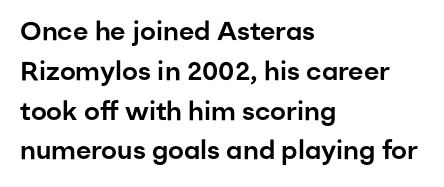
The image shows 26 px text type, upright; set left-aligned, normal line spacing (1.53x), normal letter spacing, not underlined.
